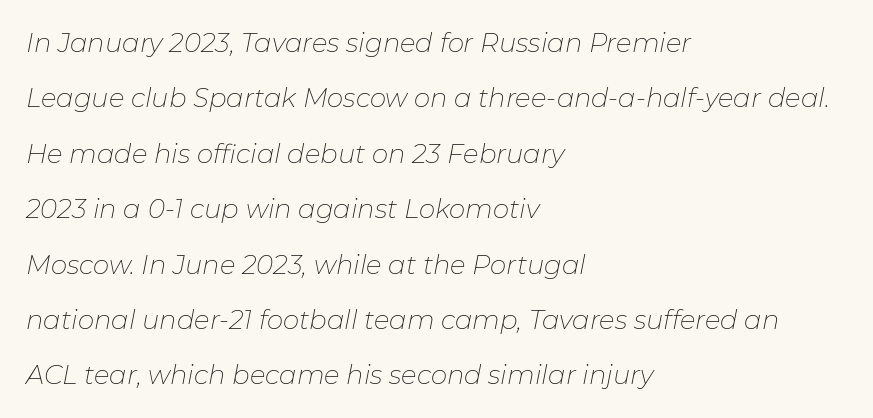
{"italic": "yes", "lean": "right", "slant_degrees": 11, "bold": "no", "underline": "no", "align": "left", "line_spacing": "loose", "line_spacing_ratio": 2.13, "letter_spacing": "normal", "letter_spacing_em": 0.0, "glyph_px": 26}
